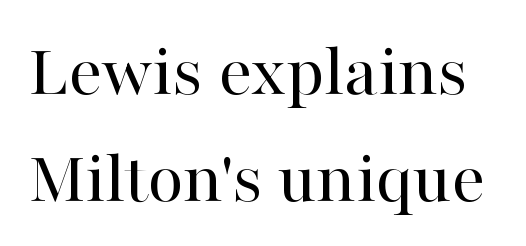
{"serif": "yes", "italic": "no", "bold": "no", "weight": "regular", "width": "normal", "stroke_contrast": "high", "x_height": "medium", "monospaced": "no", "underline": "no", "line_spacing": "normal", "line_spacing_ratio": 1.43, "letter_spacing": "normal", "letter_spacing_em": 0.0, "glyph_px": 75}
